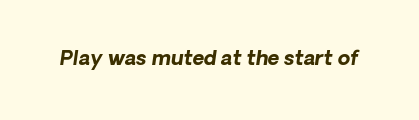
The image shows 20 px bold type; set normal letter spacing, not underlined.
